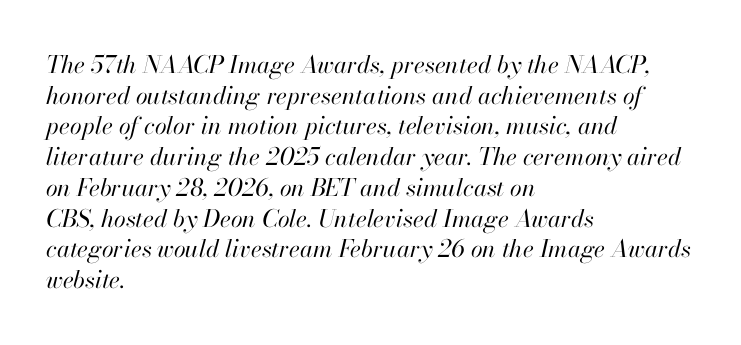
The image shows 24 px text type, italic (leaning right); set left-aligned, normal line spacing (1.28x), normal letter spacing, not underlined.
